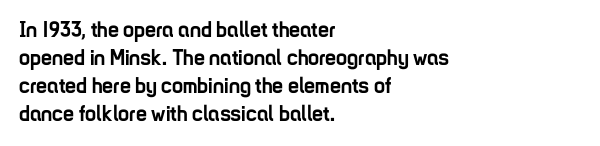
The image shows 22 px bold type, upright; set left-aligned, normal line spacing (1.28x), normal letter spacing, not underlined.
